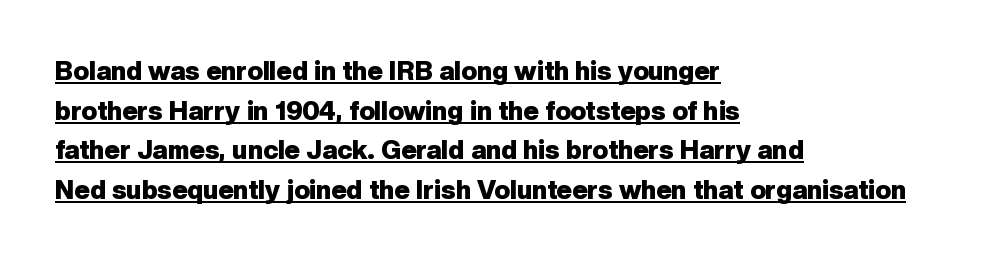
Caption: multi-line text, flush left, ragged right. This rendering features underlined lettering. Honestly, the row spacing looks completely unremarkable. The rendering uses a bold face; every stroke is thick and dark. Compared with typical body copy, the letter spacing here is the same. The letters stand upright; this is a roman face.
